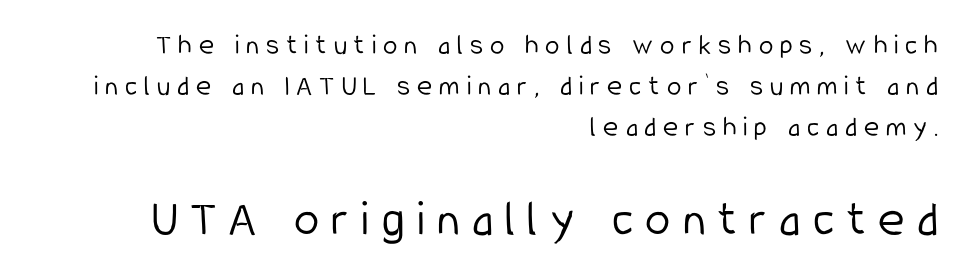
I'd call this a sans setting — the letters go barefoot. Successive baselines arrive at the customary interval. Check the space under the baseline: it is left empty. Weight: not bold — regular or lighter. Bigger letters appear in the bottom chunk; the top chunk is reduced.
